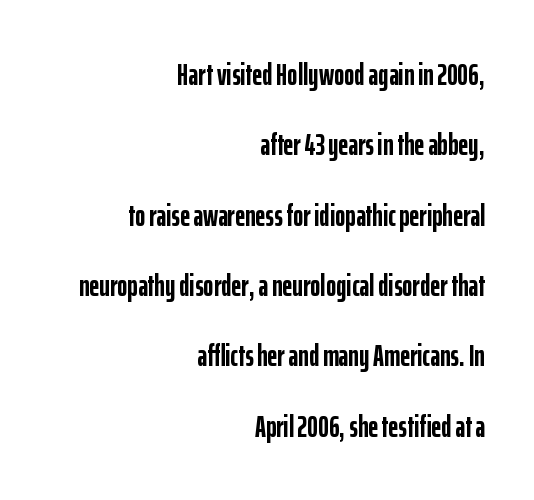
Q: Is the text bold? A: Yes.
Q: Is the text italic (slanted)? A: No, it is upright.
Q: Is the typeface a serif or a sans-serif typeface? A: Sans-serif.
Q: Is the text underlined? A: No.
Q: How is the paragraph aligned? A: Right-aligned.
Q: Is the spacing between letters normal or unusually wide? A: Normal.
Q: Is the spacing between lines tight, normal or loose? A: Loose.
Q: Width (condensed, normal, or wide)? A: Condensed.
Q: Stroke contrast? A: Low.
Q: x-height? A: Medium.
Q: Monospaced? A: No.
